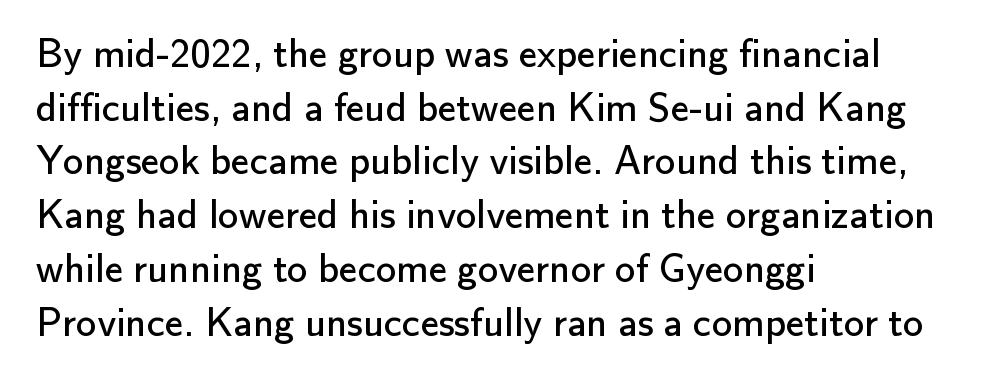
Weight: not bold — regular or lighter. Vertical spacing — default. Is this a fixed-width face? No — the glyphs have proportional, varying widths. Anything drawn beneath the words? Only blank space. The typography opts for an upright posture over an oblique one.
